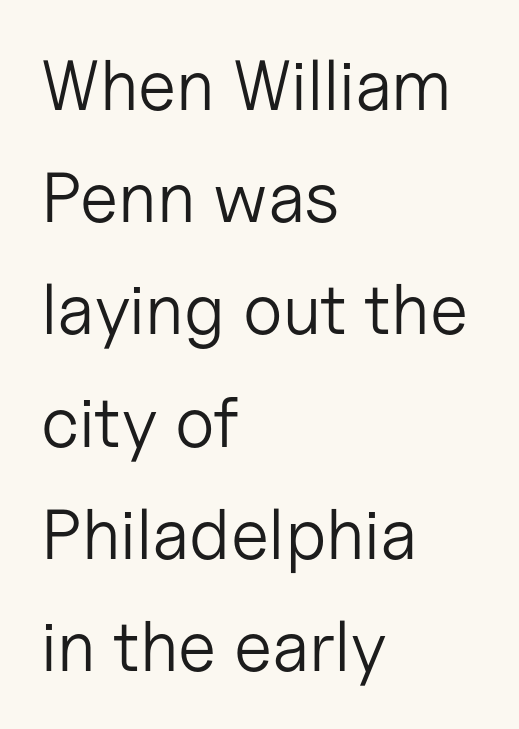
The image shows 71 px light sans-serif type, upright; set left-aligned, normal line spacing (1.58x), normal letter spacing, not underlined; low stroke contrast and a medium x-height.
